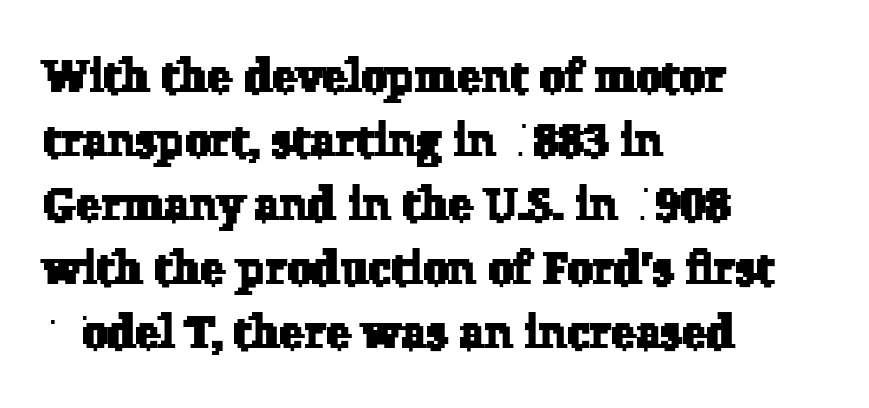
A bare baseline throughout the passage. Notice how descenders clear the ascenders below comfortably — that's standard leading. The face used here is proportionally spaced, like ordinary book or web type. Classification — serif.
